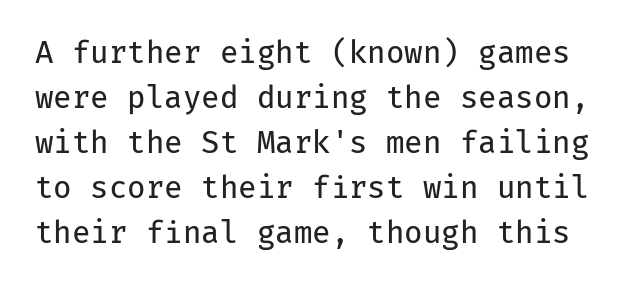
Q: Is the text bold? A: No.
Q: Is the text italic (slanted)? A: No, it is upright.
Q: Is the typeface a serif or a sans-serif typeface? A: Sans-serif.
Q: Is the text underlined? A: No.
Q: Is the spacing between letters normal or unusually wide? A: Normal.
Q: Is the spacing between lines tight, normal or loose? A: Normal.
Q: Width (condensed, normal, or wide)? A: Normal.
Q: Stroke contrast? A: Low.
Q: x-height? A: Medium.
Q: Monospaced? A: Yes.
